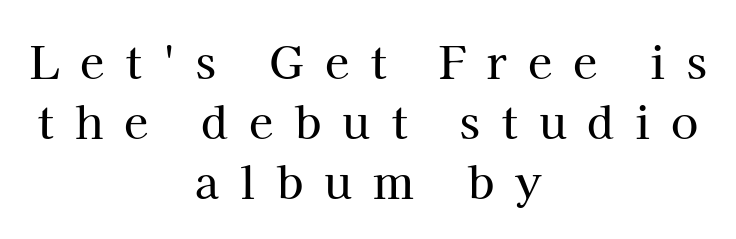
{"serif": "yes", "italic": "no", "width": "normal", "stroke_contrast": "high", "x_height": "medium", "monospaced": "no", "underline": "no", "align": "center", "line_spacing": "normal", "line_spacing_ratio": 1.36, "letter_spacing": "wide", "letter_spacing_em": 0.48, "glyph_px": 44}
